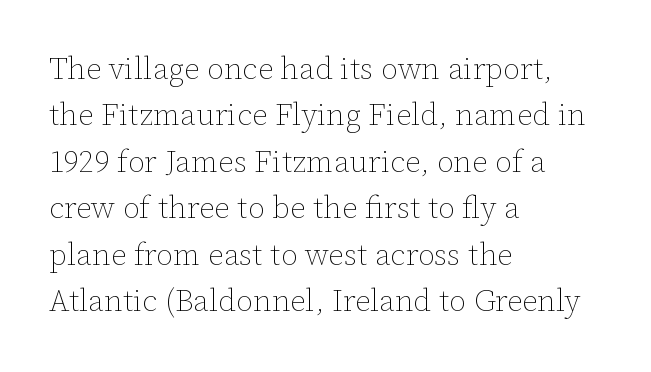
{"italic": "no", "bold": "no", "weight": "thin", "width": "normal", "stroke_contrast": "low", "x_height": "medium", "monospaced": "no", "underline": "no", "align": "left", "line_spacing": "normal", "line_spacing_ratio": 1.5, "letter_spacing": "normal", "letter_spacing_em": 0.0, "glyph_px": 31}
